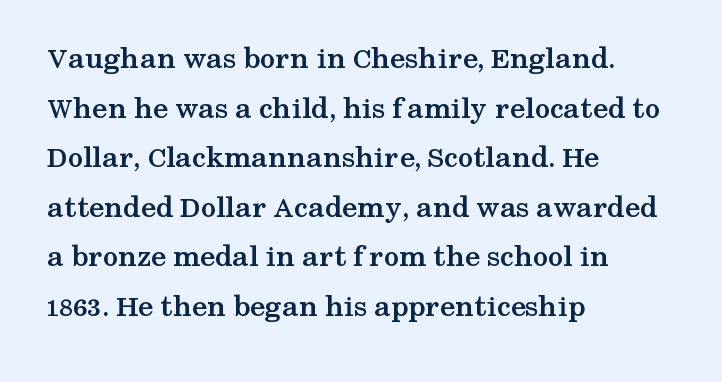
{"serif": "yes", "italic": "no", "bold": "yes", "weight": "semibold", "width": "wide", "stroke_contrast": "medium", "x_height": "medium", "monospaced": "no", "underline": "no", "align": "left", "line_spacing": "normal", "line_spacing_ratio": 1.6, "letter_spacing": "normal", "letter_spacing_em": 0.0, "glyph_px": 31}
